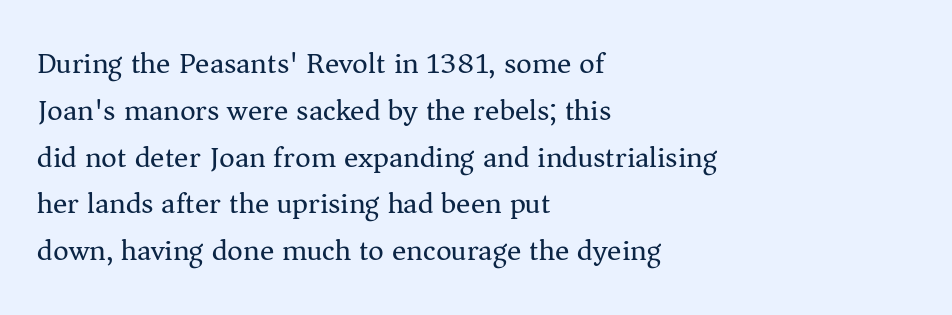
The image shows 30 px regular-weight serif type, upright; set left-aligned, normal line spacing (1.56x), normal letter spacing, not underlined; medium stroke contrast and a medium x-height.
